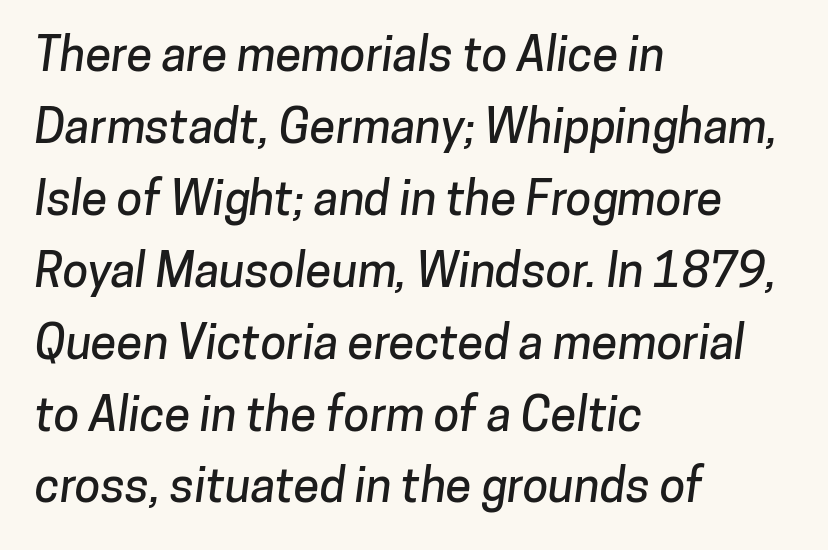
{"serif": "no", "width": "normal", "stroke_contrast": "low", "x_height": "medium", "monospaced": "no", "underline": "no", "align": "left", "line_spacing": "normal", "line_spacing_ratio": 1.53, "letter_spacing": "normal", "letter_spacing_em": 0.0, "glyph_px": 47}
